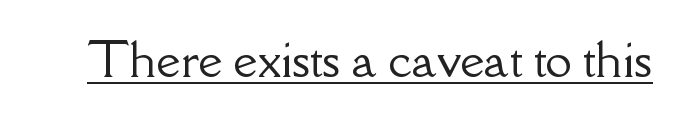
The image shows 47 px serif type, upright; set normal letter spacing, underlined; low stroke contrast and a small x-height.
